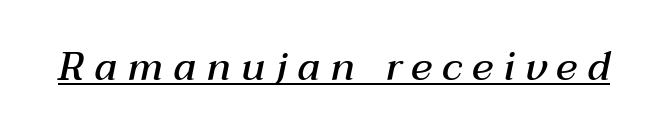
Emphasis-style slanted type is in use. A typesetter would call this proportional, since set widths differ per character. These characters rest on top of a visible drawn line. These lines have a slow, spaced-out rhythm from letter to letter. As a designer I'd log this as weight 600, semibold.
